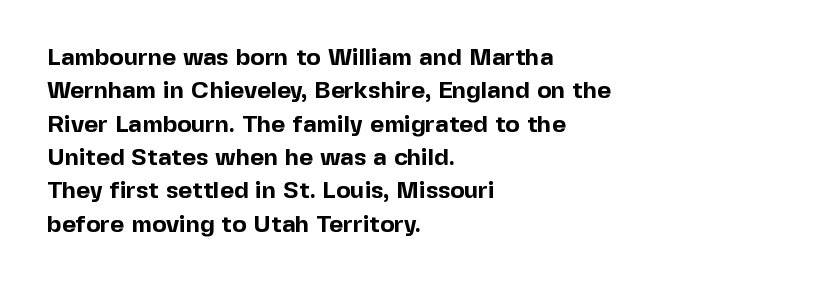
{"italic": "no", "bold": "yes", "underline": "no", "align": "left", "line_spacing": "normal", "line_spacing_ratio": 1.39, "letter_spacing": "normal", "letter_spacing_em": 0.0, "glyph_px": 24}
